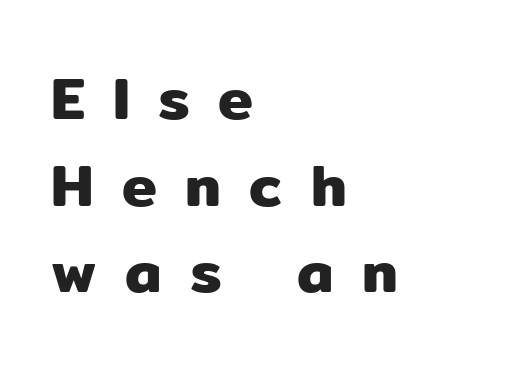
Q: Is the text italic (slanted)? A: No, it is upright.
Q: Is the typeface a serif or a sans-serif typeface? A: Sans-serif.
Q: Is the text underlined? A: No.
Q: How is the paragraph aligned? A: Left-aligned.
Q: Is the spacing between letters normal or unusually wide? A: Unusually wide.
Q: Is the spacing between lines tight, normal or loose? A: Normal.
Q: Width (condensed, normal, or wide)? A: Normal.
Q: Stroke contrast? A: Low.
Q: x-height? A: Medium.
Q: Monospaced? A: No.
